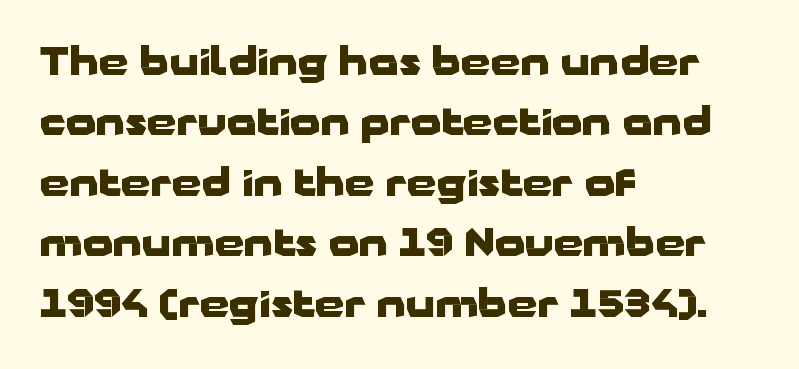
Q: Is the text bold? A: Yes.
Q: Is the text italic (slanted)? A: No, it is upright.
Q: Is the typeface a serif or a sans-serif typeface? A: Sans-serif.
Q: Is the text underlined? A: No.
Q: How is the paragraph aligned? A: Left-aligned.
Q: Is the spacing between letters normal or unusually wide? A: Normal.
Q: Is the spacing between lines tight, normal or loose? A: Normal.
Q: Width (condensed, normal, or wide)? A: Wide.
Q: Stroke contrast? A: Low.
Q: x-height? A: Medium.
Q: Monospaced? A: No.
